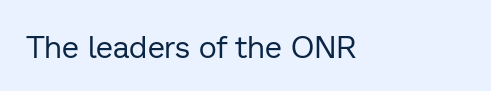
{"serif": "no", "italic": "no", "bold": "no", "weight": "regular", "width": "normal", "stroke_contrast": "low", "x_height": "medium", "monospaced": "no", "underline": "no", "letter_spacing": "normal", "letter_spacing_em": 0.0, "glyph_px": 31}
